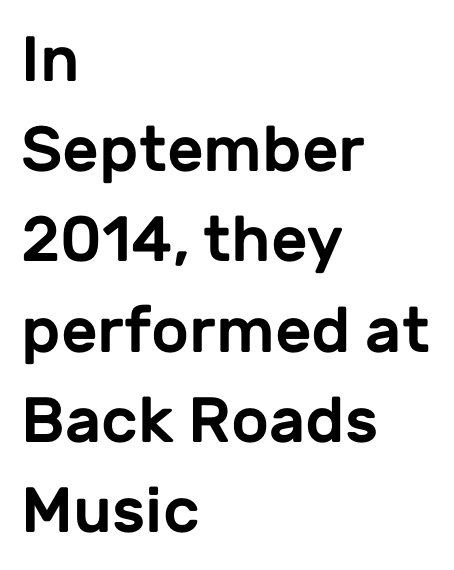
Q: Is the text italic (slanted)? A: No, it is upright.
Q: Is the typeface a serif or a sans-serif typeface? A: Sans-serif.
Q: Is the text underlined? A: No.
Q: How is the paragraph aligned? A: Left-aligned.
Q: Is the spacing between letters normal or unusually wide? A: Normal.
Q: Is the spacing between lines tight, normal or loose? A: Normal.
Q: Width (condensed, normal, or wide)? A: Normal.
Q: Stroke contrast? A: Low.
Q: x-height? A: Medium.
Q: Monospaced? A: No.
